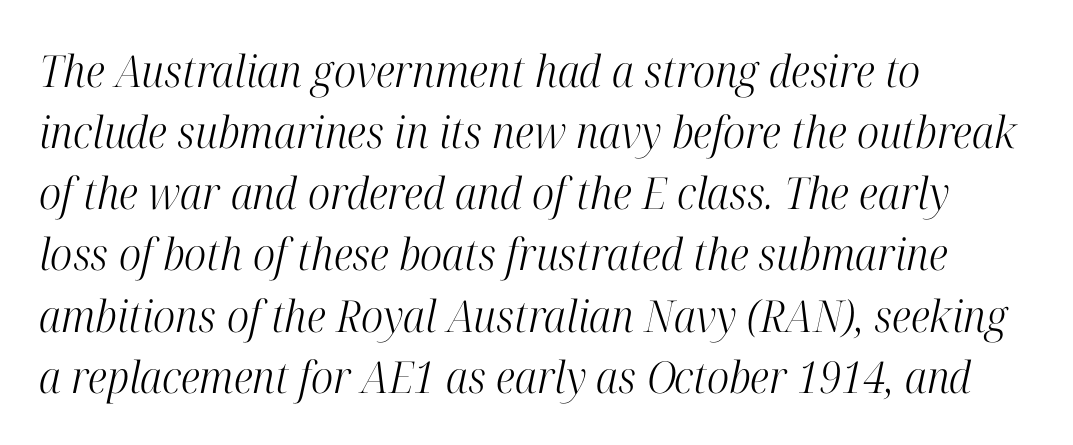
Examine the stroke ends and you'll spot serifs. If you drew a line through each stem, it would be angled. Unbolded letterforms with no extra heft. The strip under each line holds only bare page. Do the characters align in a grid? No, the font is proportional. The letters sit at their default tracking, neither squeezed nor spread.
